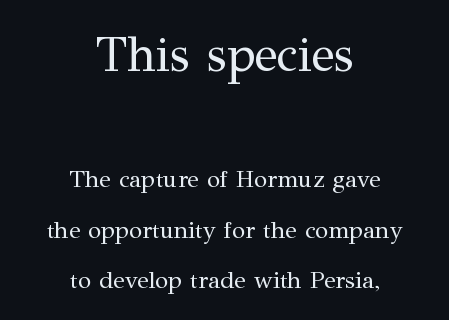
Q: Is the text bold? A: No.
Q: Is the text italic (slanted)? A: No, it is upright.
Q: Is the typeface a serif or a sans-serif typeface? A: Serif.
Q: Is the text underlined? A: No.
Q: How is the paragraph aligned? A: Centered.
Q: Is the spacing between letters normal or unusually wide? A: Normal.
Q: Is the spacing between lines tight, normal or loose? A: Loose.
Q: Which block of text is set in a larger size, the first (top) or the second (bottom)? A: The first (top) one.
Q: Width (condensed, normal, or wide)? A: Normal.
Q: Stroke contrast? A: Medium.
Q: x-height? A: Medium.
Q: Monospaced? A: No.
